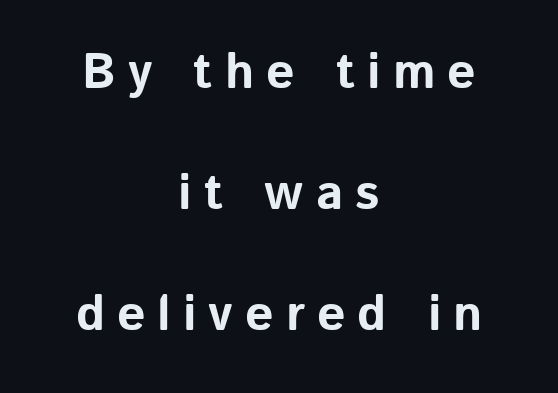
Q: Is the text bold? A: Yes.
Q: Is the text italic (slanted)? A: No, it is upright.
Q: Is the typeface a serif or a sans-serif typeface? A: Sans-serif.
Q: Is the text underlined? A: No.
Q: How is the paragraph aligned? A: Centered.
Q: Is the spacing between letters normal or unusually wide? A: Unusually wide.
Q: Is the spacing between lines tight, normal or loose? A: Loose.
Q: Width (condensed, normal, or wide)? A: Normal.
Q: Stroke contrast? A: Low.
Q: x-height? A: Medium.
Q: Monospaced? A: No.
